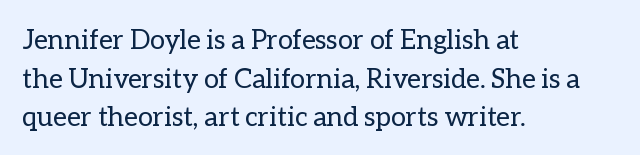
The image shows 27 px text type, upright; set left-aligned, normal line spacing (1.43x), normal letter spacing, not underlined.
